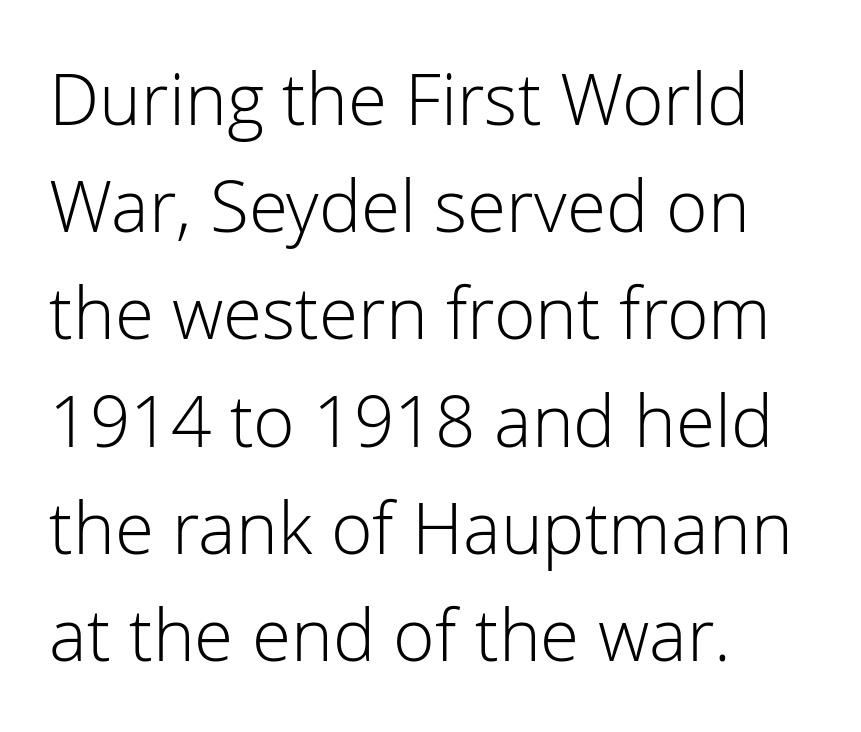
Q: Is the text bold? A: No.
Q: Is the text italic (slanted)? A: No, it is upright.
Q: Is the typeface a serif or a sans-serif typeface? A: Sans-serif.
Q: Is the text underlined? A: No.
Q: How is the paragraph aligned? A: Left-aligned.
Q: Is the spacing between letters normal or unusually wide? A: Normal.
Q: Is the spacing between lines tight, normal or loose? A: Normal.
Q: Width (condensed, normal, or wide)? A: Normal.
Q: Stroke contrast? A: Low.
Q: x-height? A: Medium.
Q: Monospaced? A: No.
